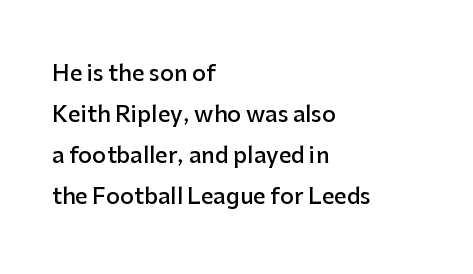
The image shows 22 px text type, upright; set left-aligned, line spacing 1.86x, normal letter spacing, not underlined.
